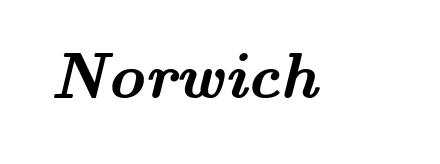
{"serif": "yes", "bold": "yes", "weight": "semibold", "width": "wide", "stroke_contrast": "medium", "x_height": "small", "monospaced": "no", "underline": "no", "letter_spacing": "normal", "letter_spacing_em": 0.0, "glyph_px": 63}
